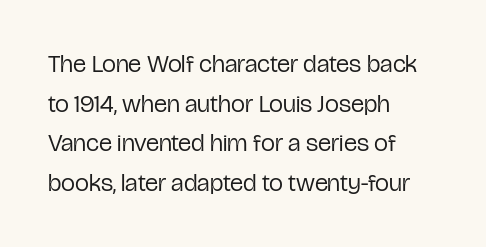
The image shows 25 px text type, upright; set left-aligned, normal line spacing (1.59x), normal letter spacing, not underlined.
